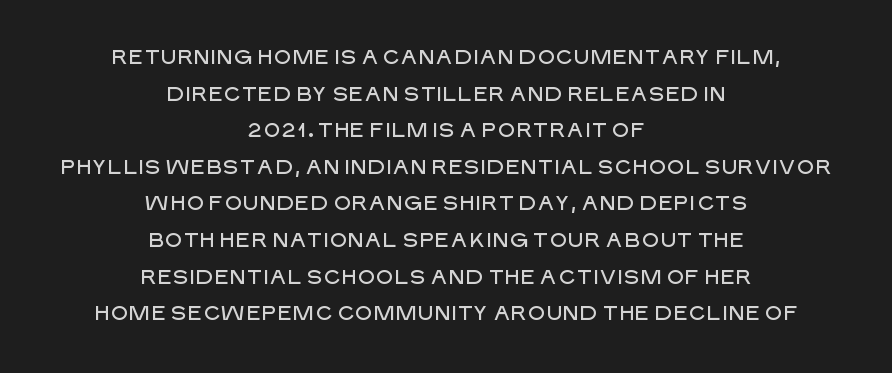
Q: Is the text italic (slanted)? A: No, it is upright.
Q: Is the text underlined? A: No.
Q: How is the paragraph aligned? A: Centered.
Q: Is the spacing between letters normal or unusually wide? A: Normal.
